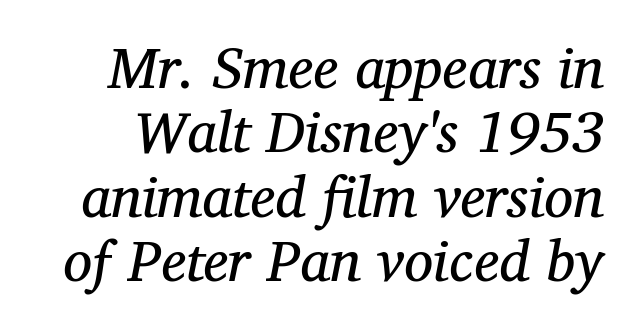
This sample has the flowing, uneven cadence of proportional lettering. A typesetter would call this leading minimal, almost set solid. No extra tracking has been applied to these lines. The zone under the glyphs is completely vacant. The passage shown is not bold in any degree. The typography opts for an oblique posture over an upright one.
